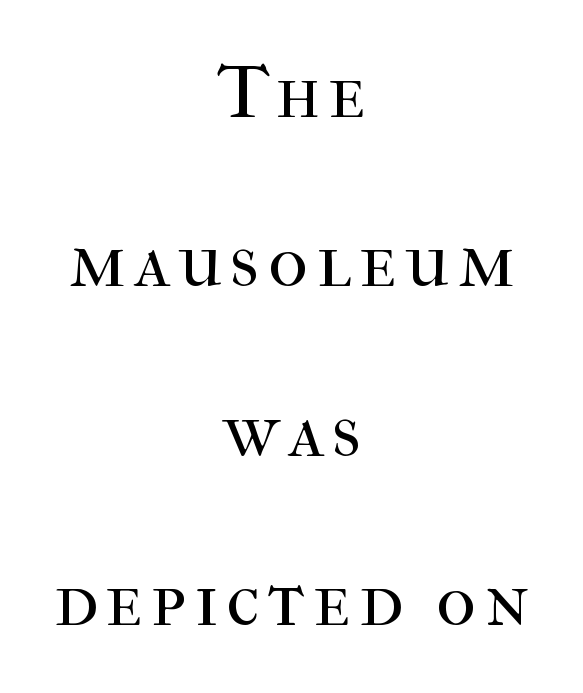
{"serif": "yes", "italic": "no", "bold": "no", "weight": "regular", "width": "normal", "stroke_contrast": "high", "x_height": "medium", "monospaced": "no", "underline": "no", "align": "center", "line_spacing": "loose", "line_spacing_ratio": 2.23, "glyph_px": 76}
